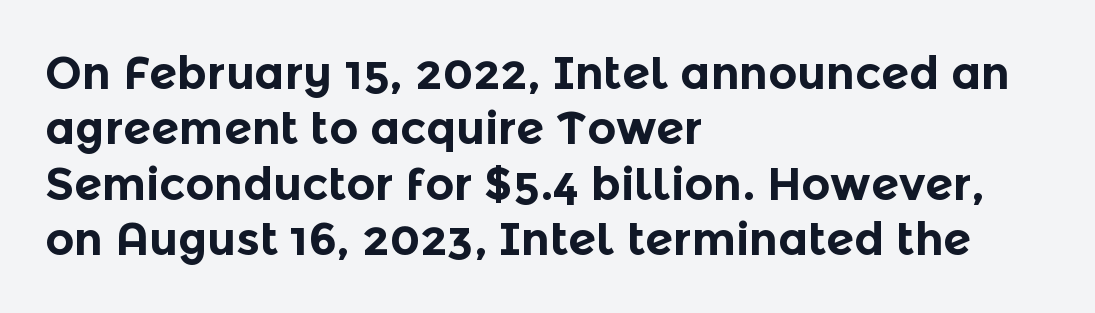
{"serif": "no", "italic": "no", "bold": "yes", "weight": "bold", "width": "normal", "x_height": "medium", "monospaced": "no", "underline": "no", "align": "left", "line_spacing_ratio": 1.23, "letter_spacing": "normal", "letter_spacing_em": 0.0, "glyph_px": 45}
